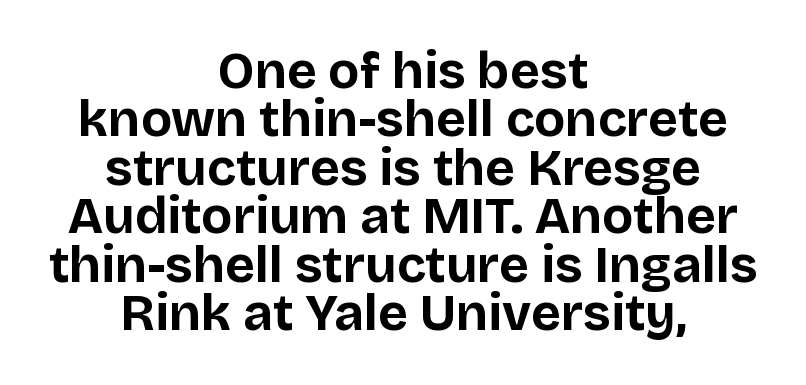
{"serif": "no", "italic": "no", "bold": "yes", "weight": "bold", "width": "normal", "stroke_contrast": "low", "x_height": "large", "monospaced": "no", "underline": "no", "align": "center", "line_spacing": "tight", "line_spacing_ratio": 0.95, "letter_spacing": "normal", "letter_spacing_em": 0.0, "glyph_px": 51}
